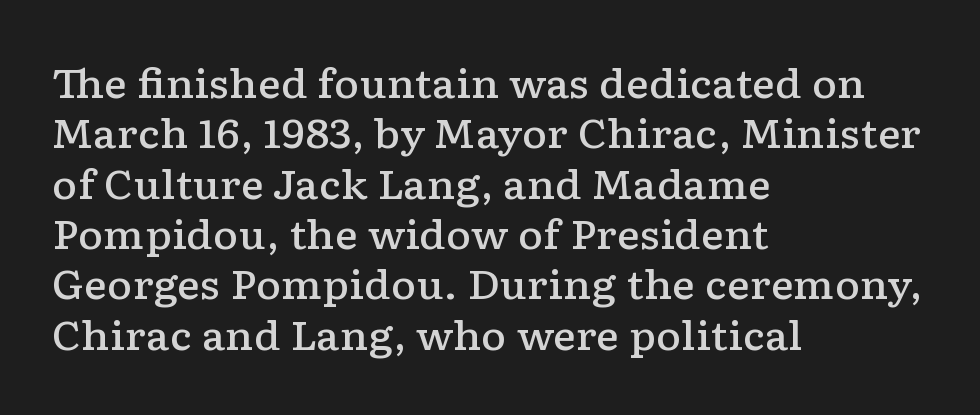
Q: Is the text bold? A: Semi-bold.
Q: Is the text italic (slanted)? A: No, it is upright.
Q: Is the typeface a serif or a sans-serif typeface? A: Serif.
Q: Is the text underlined? A: No.
Q: How is the paragraph aligned? A: Left-aligned.
Q: Is the spacing between letters normal or unusually wide? A: Normal.
Q: Is the spacing between lines tight, normal or loose? A: Normal.
Q: Width (condensed, normal, or wide)? A: Wide.
Q: Stroke contrast? A: Low.
Q: x-height? A: Medium.
Q: Monospaced? A: No.
